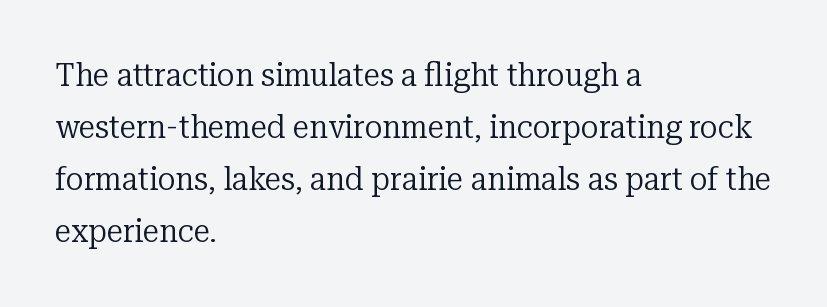
The designer left line spacing at the default. Typeset ragged right — the left edge is the straight one. The letters carry serifs — small finishing strokes at the ends of their stems. Spacing verdict: proportional, widths tailored to each character. This is not heavy type; no bold has been used. In terms of posture, this sample is upright.
